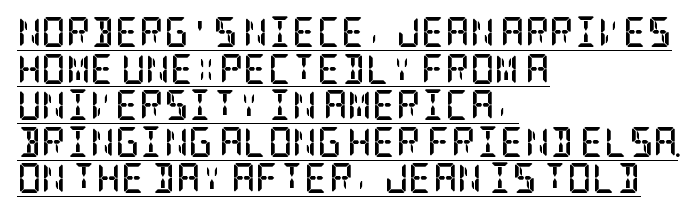
Q: Is the text bold? A: Yes.
Q: Is the text italic (slanted)? A: No, it is upright.
Q: Is the typeface a serif or a sans-serif typeface? A: Serif.
Q: Is the text underlined? A: Yes.
Q: How is the paragraph aligned? A: Left-aligned.
Q: Is the spacing between letters normal or unusually wide? A: Normal.
Q: Width (condensed, normal, or wide)? A: Condensed.
Q: Stroke contrast? A: Low.
Q: x-height? A: Large.
